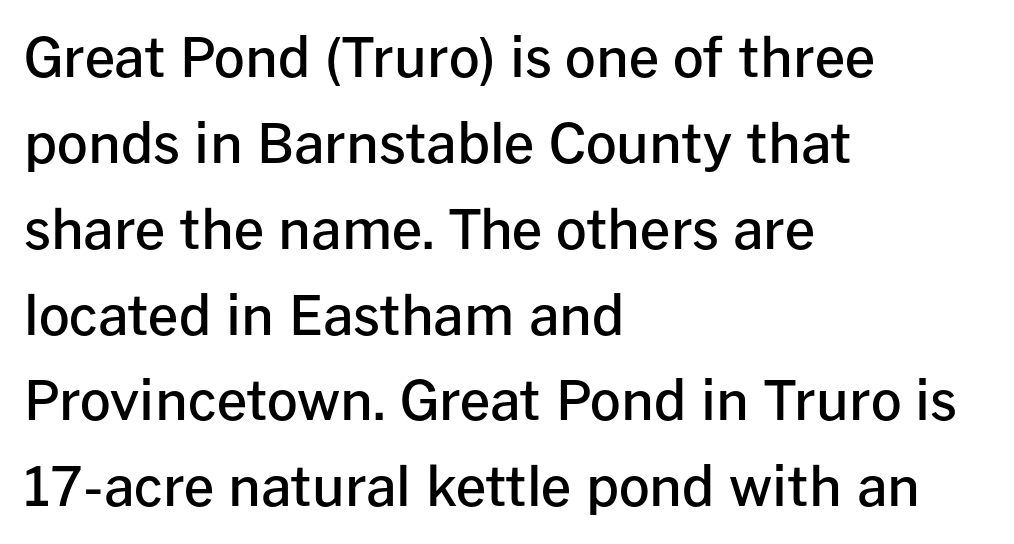
Q: Is the text bold? A: Semi-bold.
Q: Is the text italic (slanted)? A: No, it is upright.
Q: Is the typeface a serif or a sans-serif typeface? A: Sans-serif.
Q: Is the text underlined? A: No.
Q: How is the paragraph aligned? A: Left-aligned.
Q: Is the spacing between letters normal or unusually wide? A: Normal.
Q: Is the spacing between lines tight, normal or loose? A: Normal.
Q: Width (condensed, normal, or wide)? A: Normal.
Q: Stroke contrast? A: Low.
Q: x-height? A: Medium.
Q: Monospaced? A: No.
